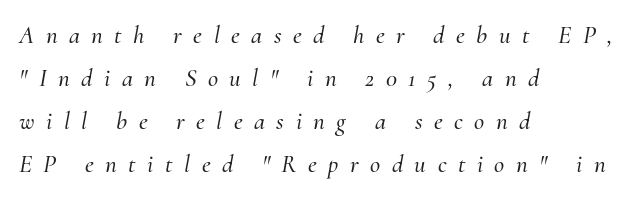
Q: Is the text italic (slanted)? A: Yes, it leans right by about 10 degrees.
Q: Is the text underlined? A: No.
Q: How is the paragraph aligned? A: Left-aligned.
Q: Is the spacing between letters normal or unusually wide? A: Unusually wide.
